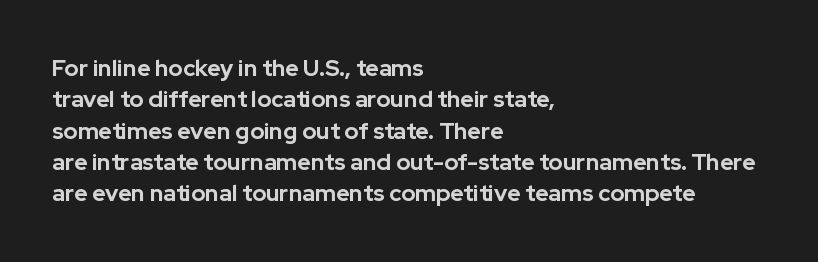
Q: Is the text bold? A: Yes.
Q: Is the text italic (slanted)? A: No, it is upright.
Q: Is the text underlined? A: No.
Q: How is the paragraph aligned? A: Left-aligned.
Q: Is the spacing between letters normal or unusually wide? A: Normal.
Q: Is the spacing between lines tight, normal or loose? A: Normal.
